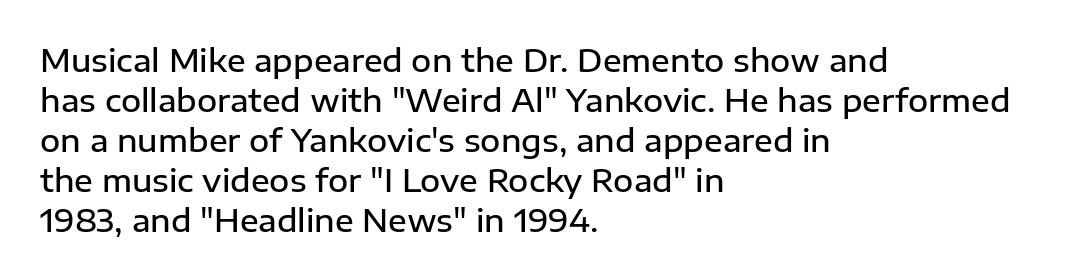
{"serif": "no", "italic": "no", "bold": "semi", "weight": "semibold", "width": "normal", "stroke_contrast": "low", "x_height": "medium", "monospaced": "no", "underline": "no", "align": "left", "line_spacing": "normal", "line_spacing_ratio": 1.29, "letter_spacing": "normal", "letter_spacing_em": 0.0, "glyph_px": 31}
